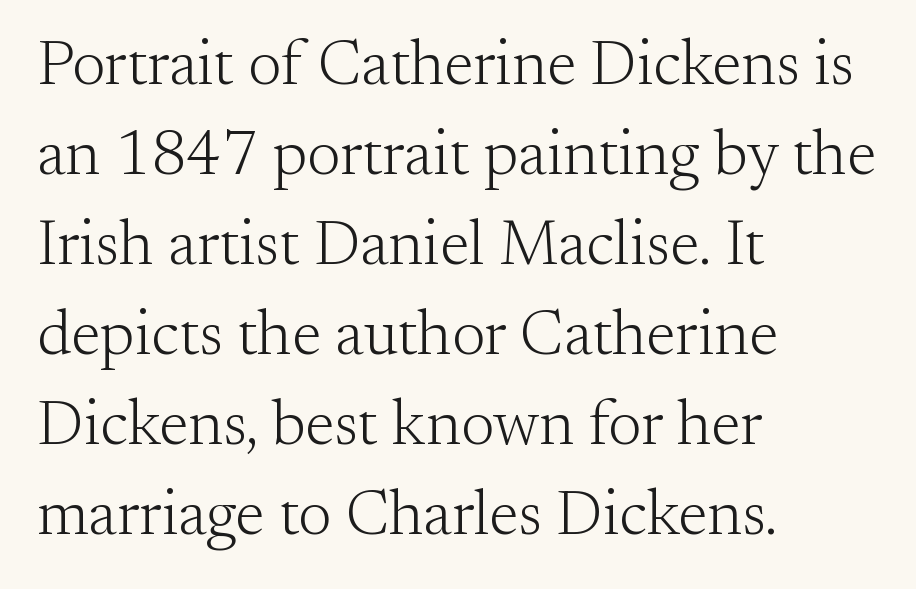
Q: Is the text bold? A: No.
Q: Is the text italic (slanted)? A: No, it is upright.
Q: Is the typeface a serif or a sans-serif typeface? A: Serif.
Q: Is the text underlined? A: No.
Q: How is the paragraph aligned? A: Left-aligned.
Q: Is the spacing between letters normal or unusually wide? A: Normal.
Q: Is the spacing between lines tight, normal or loose? A: Normal.
Q: Width (condensed, normal, or wide)? A: Normal.
Q: Stroke contrast? A: Medium.
Q: x-height? A: Small.
Q: Monospaced? A: No.
